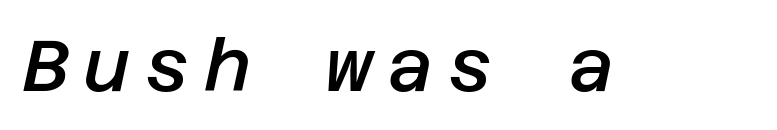
Each row of text sits above clean, open space. This is the in-between weight designers call semibold or demi. Observe the lean: these are italic letterforms.
